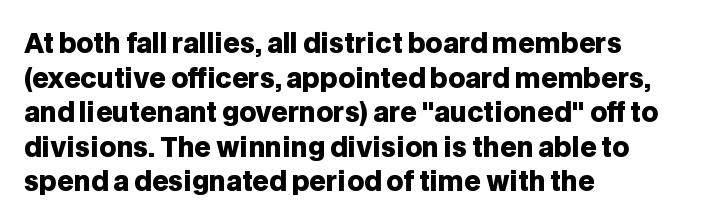
Do the letters lean? They stand straight. Standard letterfit; no display-style spreading of the glyphs. The strip under each line holds only bare page. The rendering anchors every line to the left-hand side. The glyphs have the mass of a bold cut. Quick note: interline space is typical.
